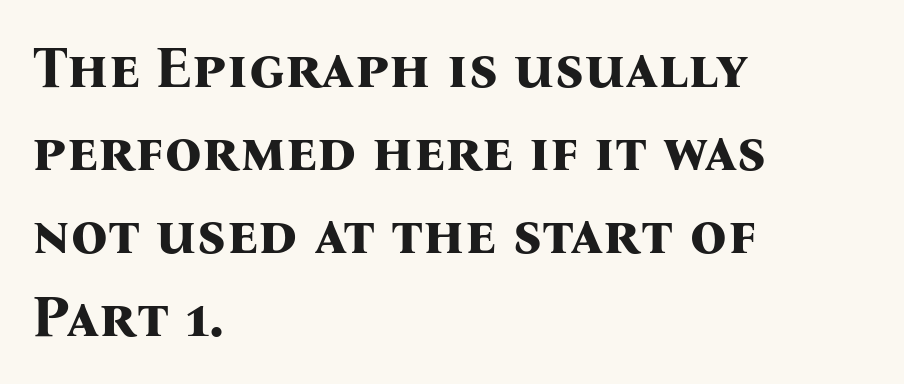
The image shows 58 px bold serif type, upright; set left-aligned, normal line spacing (1.43x), normal letter spacing, not underlined; medium stroke contrast and a medium x-height.
